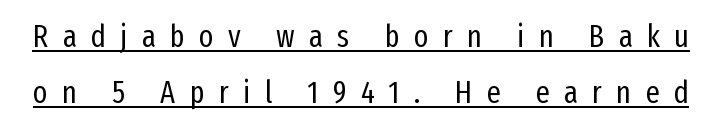
{"serif": "no", "italic": "no", "bold": "no", "weight": "regular", "width": "condensed", "stroke_contrast": "low", "x_height": "medium", "monospaced": "no", "underline": "yes", "line_spacing_ratio": 1.82, "letter_spacing": "wide", "letter_spacing_em": 0.46, "glyph_px": 31}
